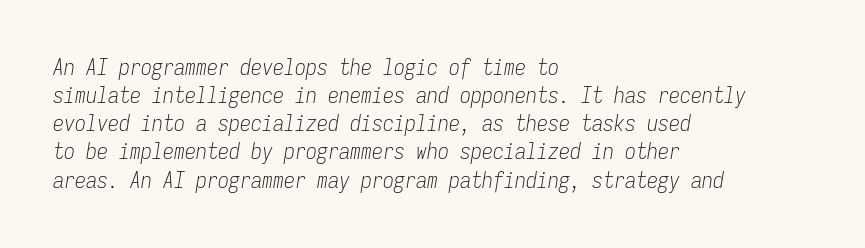
{"italic": "yes", "lean": "right", "slant_degrees": 9, "bold": "no", "underline": "no", "align": "left", "line_spacing": "normal", "line_spacing_ratio": 1.28, "letter_spacing": "normal", "letter_spacing_em": 0.0, "glyph_px": 22}
